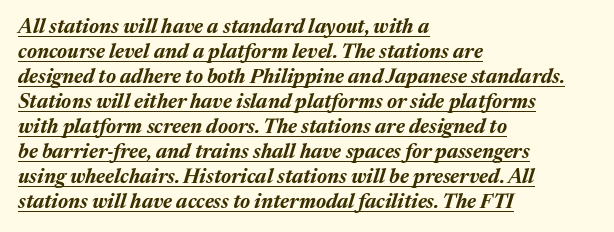
The image shows 20 px bold type, italic (leaning right); set left-aligned, normal line spacing (1.25x), normal letter spacing, underlined.
